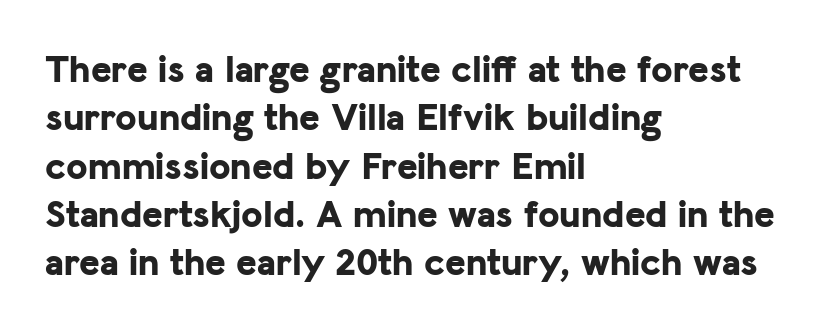
The image shows 39 px bold sans-serif type, upright; set left-aligned, line spacing 1.24x, normal letter spacing, not underlined; low stroke contrast and a medium x-height.
